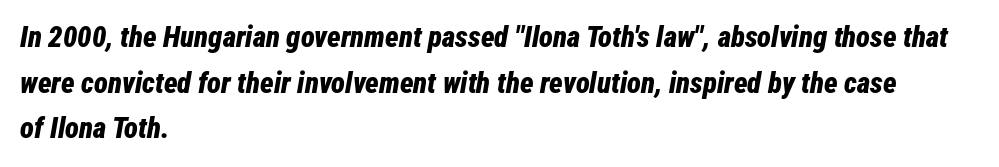
Character widths vary here, with narrow letters taking less room than wide ones. Vertical spacing — default. Heavy-handed strokes throughout: this text is bold. This sample uses plain, unmodified letter spacing. Tall strokes in this sample are angled rather than plumb.
